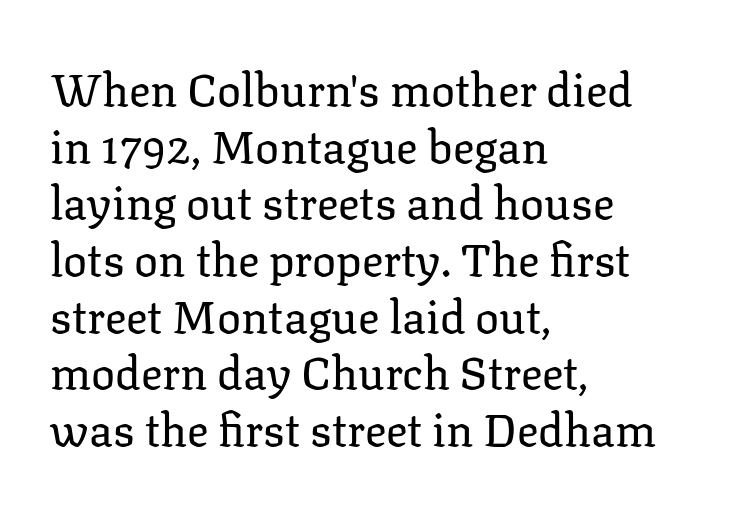
The image shows 45 px regular-weight serif type, upright; set left-aligned, normal line spacing (1.26x), normal letter spacing, not underlined; low stroke contrast and a medium x-height.
